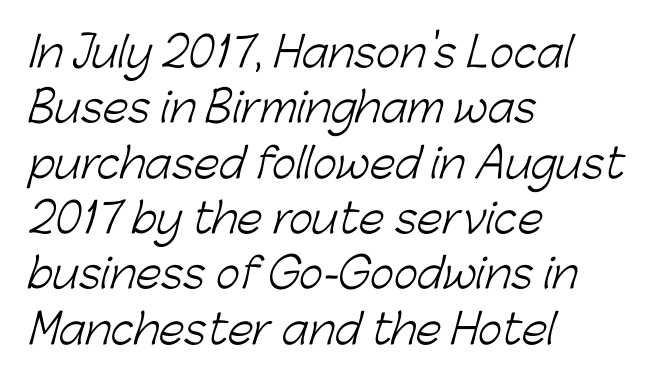
The image shows 41 px light sans-serif type; set left-aligned, normal line spacing (1.35x), normal letter spacing, not underlined; low stroke contrast and a medium x-height.
